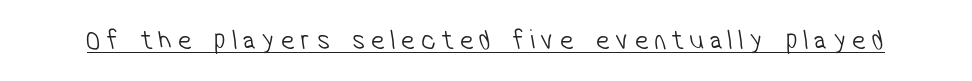
Q: Is the text bold? A: No.
Q: Is the typeface a serif or a sans-serif typeface? A: Sans-serif.
Q: Is the text underlined? A: Yes.
Q: Is the spacing between letters normal or unusually wide? A: Unusually wide.
Q: Width (condensed, normal, or wide)? A: Condensed.
Q: Stroke contrast? A: Low.
Q: x-height? A: Medium.
Q: Monospaced? A: No.
